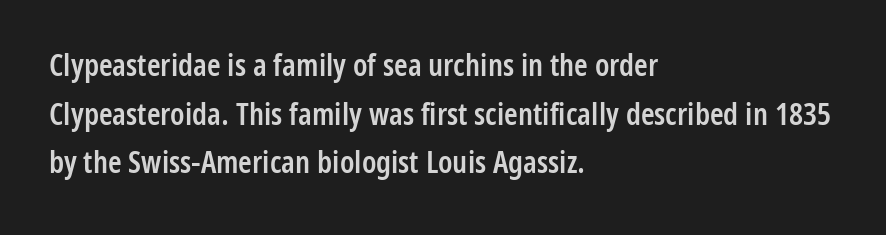
The image shows 31 px semibold, condensed sans-serif type, upright; set left-aligned, normal line spacing (1.57x), normal letter spacing, not underlined; low stroke contrast and a medium x-height.
